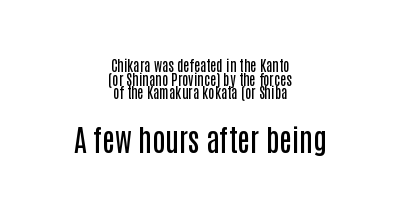
{"serif": "no", "italic": "no", "bold": "semi", "weight": "semibold", "width": "condensed", "stroke_contrast": "low", "x_height": "large", "monospaced": "no", "underline": "no", "align": "center", "line_spacing": "tight", "line_spacing_ratio": 0.97, "letter_spacing": "normal", "letter_spacing_em": 0.0, "larger_block": "second", "size_ratio": 2.07, "glyph_px": 29}
